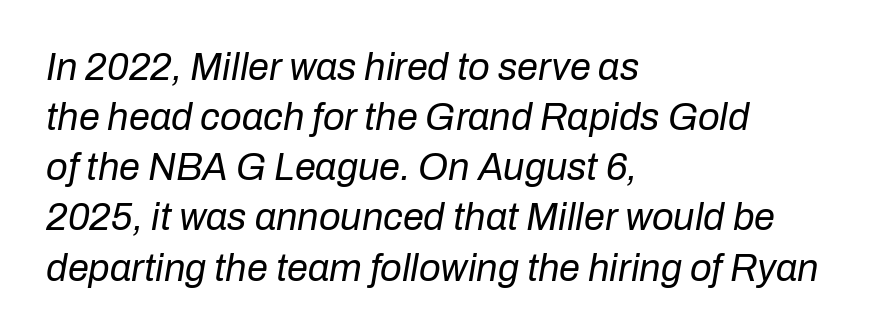
Letters rest on an invisible, unmarked baseline. It's the slanting kind of type. These lines stack with their left ends in a neat column. A typesetter would call this proportional, since set widths differ per character.
